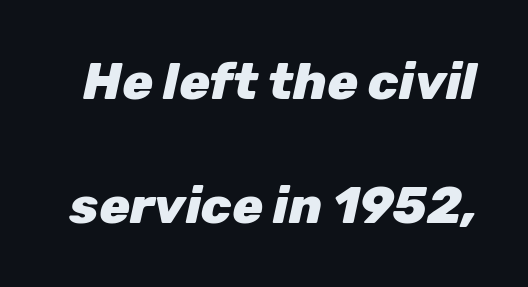
Q: Is the text bold? A: Yes.
Q: Is the text italic (slanted)? A: Yes, it leans right by about 12 degrees.
Q: Is the text underlined? A: No.
Q: Is the spacing between letters normal or unusually wide? A: Normal.
Q: Is the spacing between lines tight, normal or loose? A: Loose.
Q: Width (condensed, normal, or wide)? A: Normal.
Q: Stroke contrast? A: Low.
Q: x-height? A: Medium.
Q: Monospaced? A: No.
